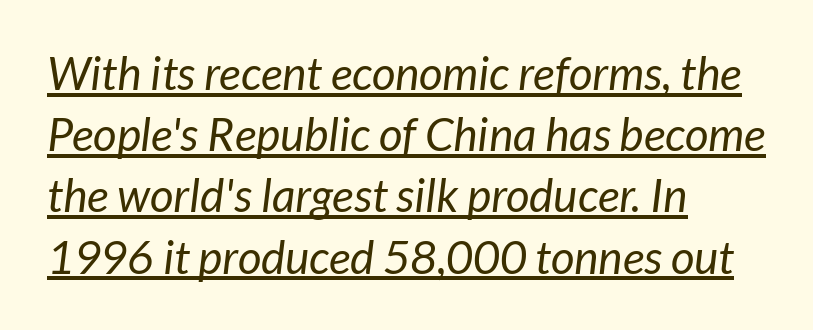
The line texture is even and compact thanks to regular tracking. Honestly, the row spacing looks completely unremarkable. Each line of the rendering has a horizontal stroke beneath the glyphs. If you drew a ruler down the left edge, every line would touch it. The passage shown is typeset with a sans-serif family. Think of a printed novel: that variable character pitch is what you see here.
